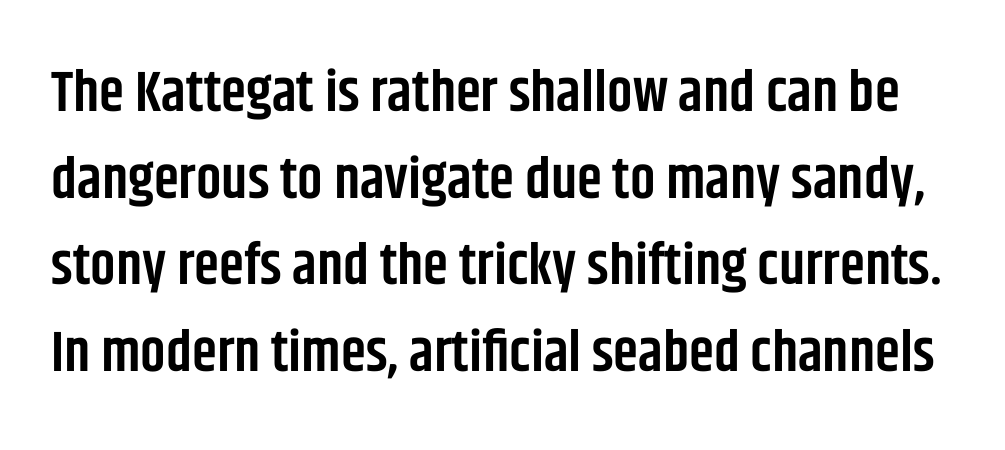
On the weight axis this lands at semibold, roughly 600. Character widths vary here, with narrow letters taking less room than wide ones. Type style note: lacks serifs. Tracking here is standard; glyphs follow each other at the usual distance.
